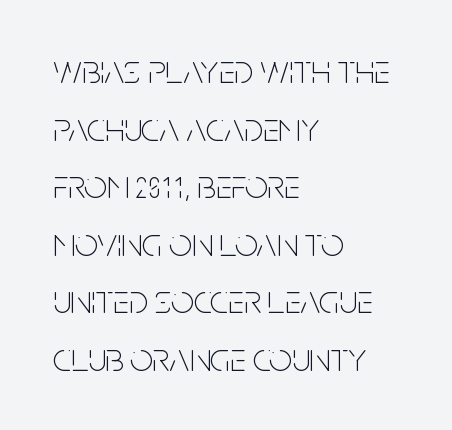
Reading down the block, your eye returns to a fixed left position each line. Examine the stroke ends and you'll find no serifs. The line-height multiplier appears to be the usual default. Varying glyph widths throughout — classic text-font behaviour.
